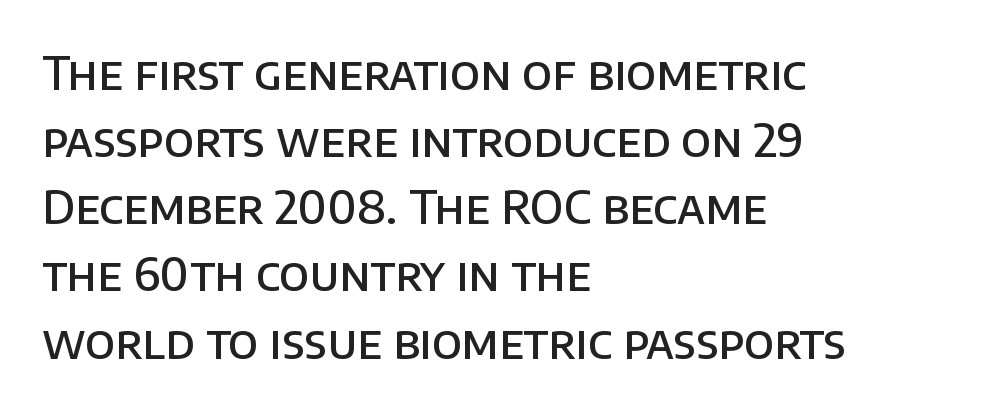
Decoration check: the copy has no underline. If you drew a ruler down the left edge, every line would touch it. Quick note: interline space is typical. Firm but not heavy-handed strokes: this text is semibold. Caption: standard tracking, unaltered. What kind of face is this? One without serifs — a sans.
